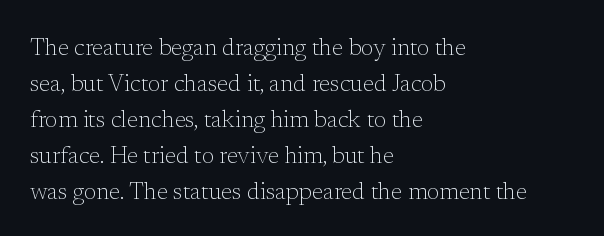
{"italic": "no", "bold": "no", "underline": "no", "align": "left", "line_spacing": "normal", "line_spacing_ratio": 1.57, "letter_spacing": "normal", "letter_spacing_em": 0.0, "glyph_px": 23}
